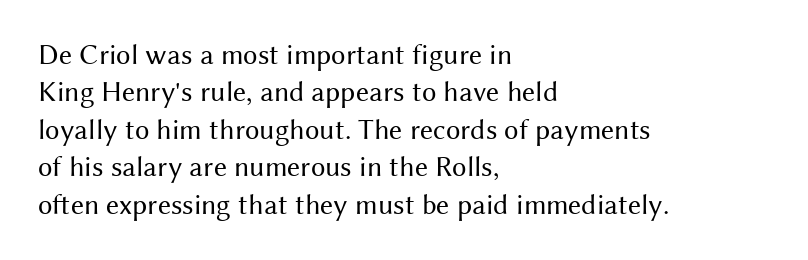
Words appear dense and cohesive because spacing is normal. The rendering uses natural spacing where letterforms have individual widths. The passage shown is typeset with a sans-serif family. Which margin do the lines hug? The left one — the right edge is uneven. Whoever set this chose a conventional vertical rhythm. The specimen omits any rule beneath the text block's lines.
